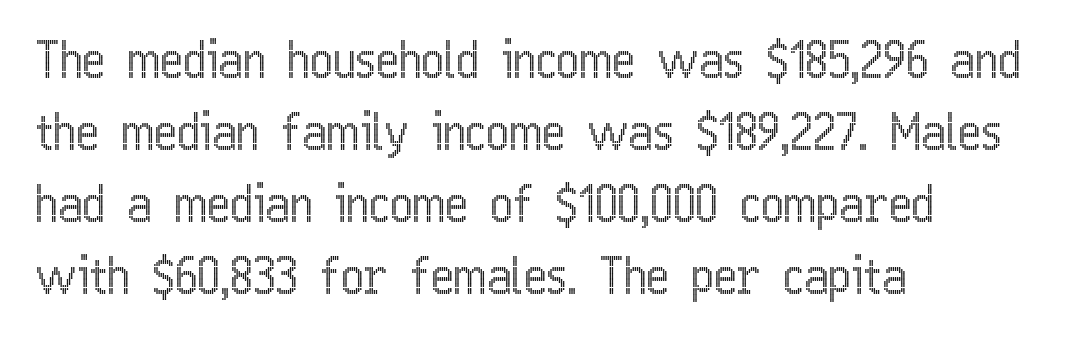
Q: Is the text italic (slanted)? A: No, it is upright.
Q: Is the text underlined? A: No.
Q: How is the paragraph aligned? A: Left-aligned.
Q: Is the spacing between letters normal or unusually wide? A: Normal.
Q: Is the spacing between lines tight, normal or loose? A: Normal.
Q: Width (condensed, normal, or wide)? A: Condensed.
Q: x-height? A: Medium.
Q: Monospaced? A: No.
